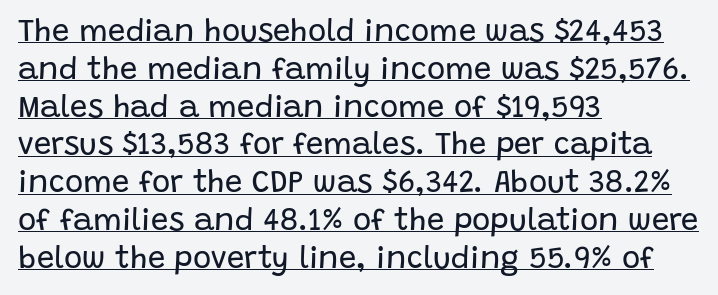
{"serif": "no", "italic": "no", "bold": "no", "weight": "regular", "width": "normal", "stroke_contrast": "low", "x_height": "large", "monospaced": "no", "underline": "yes", "align": "left", "line_spacing_ratio": 1.22, "letter_spacing": "normal", "letter_spacing_em": 0.0, "glyph_px": 31}
